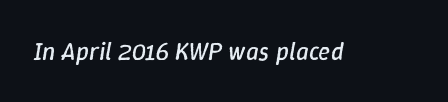
How are the letters spaced? Ordinarily, with no added tracking. Letters have the restrained weight of plain body copy at most. The specimen omits any rule beneath the text block's lines. Slanted lettering throughout.
